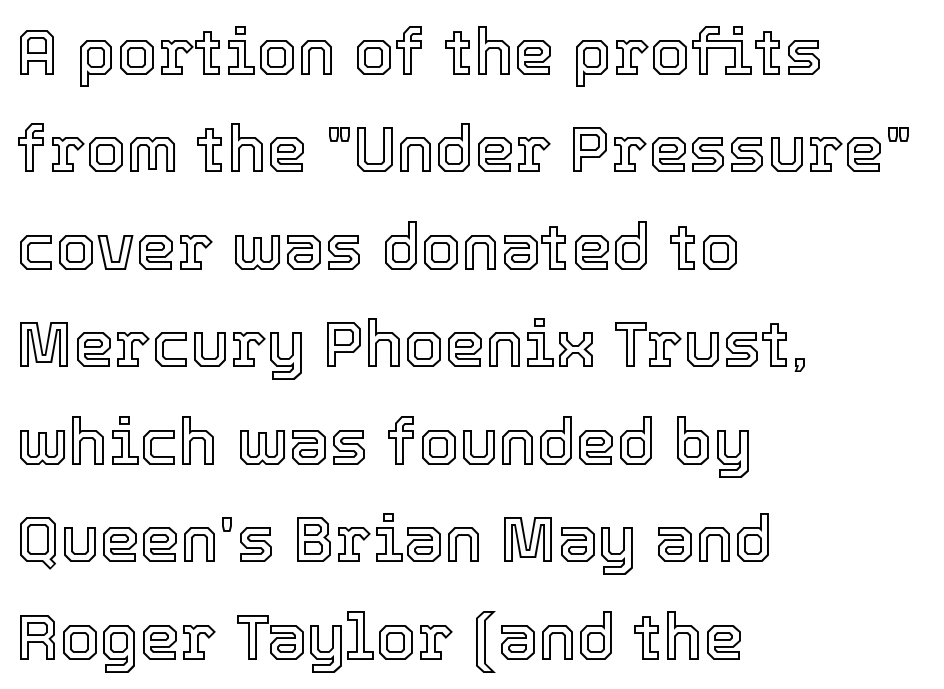
{"italic": "no", "width": "normal", "x_height": "medium", "monospaced": "no", "underline": "no", "align": "left", "line_spacing": "normal", "line_spacing_ratio": 1.5, "letter_spacing": "normal", "letter_spacing_em": 0.0, "glyph_px": 65}
